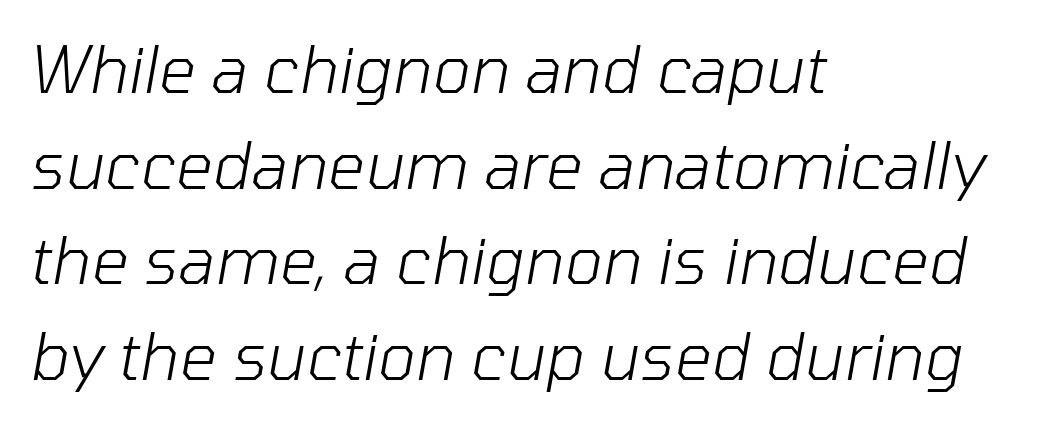
No letter is thick-stroked: the sample isn't bold. It's the slanting kind of type. Summary of vertical rhythm: regular, with standard interline spacing. This sample has the flowing, uneven cadence of proportional lettering. Glyph-to-glyph distance matches everyday printed text.
